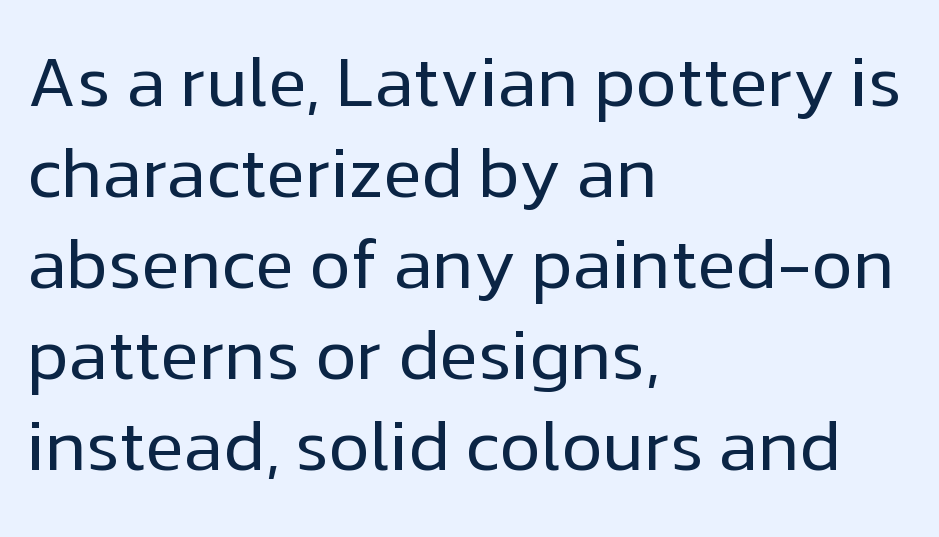
{"serif": "no", "italic": "no", "bold": "no", "weight": "regular", "width": "normal", "stroke_contrast": "low", "x_height": "medium", "monospaced": "no", "underline": "no", "align": "left", "line_spacing": "normal", "line_spacing_ratio": 1.28, "letter_spacing": "normal", "letter_spacing_em": 0.0, "glyph_px": 71}
